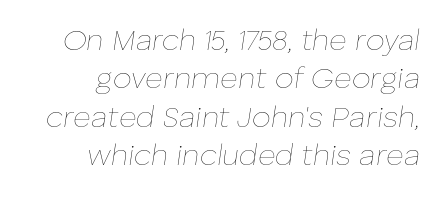
The image shows 30 px thin type, italic (leaning right); set right-aligned, normal line spacing (1.28x), normal letter spacing, not underlined; low stroke contrast and a medium x-height.
